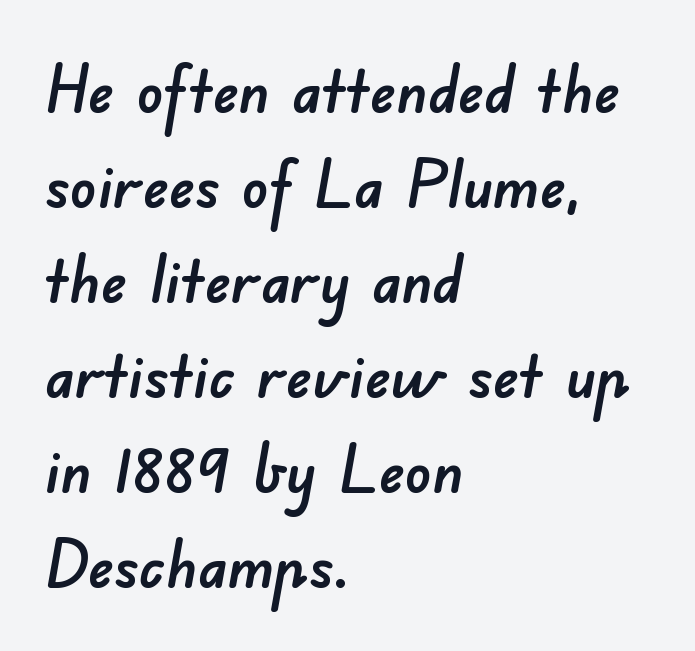
Q: Is the typeface a serif or a sans-serif typeface? A: Sans-serif.
Q: Is the text underlined? A: No.
Q: How is the paragraph aligned? A: Left-aligned.
Q: Is the spacing between letters normal or unusually wide? A: Normal.
Q: Is the spacing between lines tight, normal or loose? A: Normal.
Q: Width (condensed, normal, or wide)? A: Normal.
Q: Stroke contrast? A: Low.
Q: x-height? A: Small.
Q: Monospaced? A: No.
